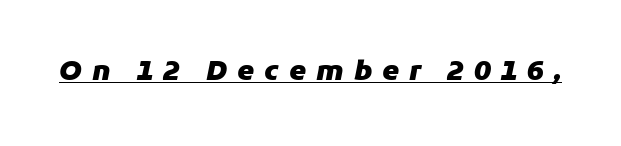
{"italic": "yes", "lean": "right", "slant_degrees": 11, "bold": "yes", "underline": "yes", "letter_spacing": "wide", "letter_spacing_em": 0.37, "glyph_px": 27}
